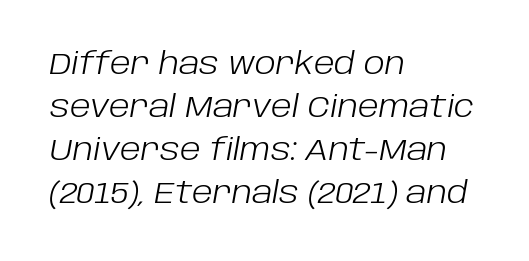
{"italic": "yes", "lean": "right", "slant_degrees": 10, "bold": "no", "weight": "light", "width": "normal", "stroke_contrast": "low", "x_height": "large", "monospaced": "no", "underline": "no", "align": "left", "line_spacing": "normal", "line_spacing_ratio": 1.43, "letter_spacing": "normal", "letter_spacing_em": 0.0, "glyph_px": 30}
